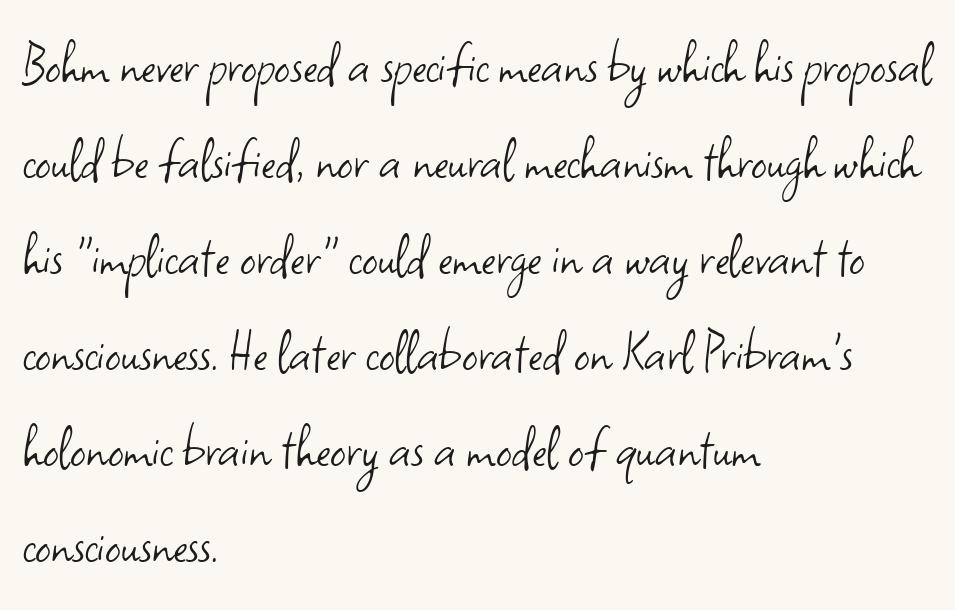
{"serif": "no", "bold": "no", "weight": "light", "width": "normal", "stroke_contrast": "low", "x_height": "small", "monospaced": "no", "underline": "no", "align": "left", "line_spacing": "normal", "line_spacing_ratio": 1.55, "letter_spacing": "normal", "letter_spacing_em": 0.0, "glyph_px": 62}
